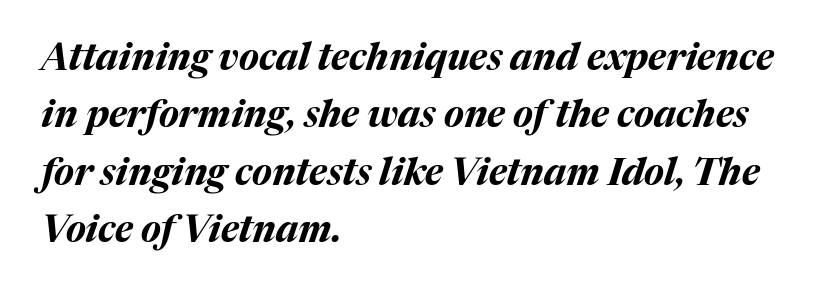
{"italic": "yes", "lean": "right", "slant_degrees": 17, "bold": "yes", "weight": "bold", "width": "normal", "stroke_contrast": "medium", "x_height": "medium", "monospaced": "no", "underline": "no", "align": "left", "line_spacing": "normal", "line_spacing_ratio": 1.55, "letter_spacing": "normal", "letter_spacing_em": 0.0, "glyph_px": 37}
